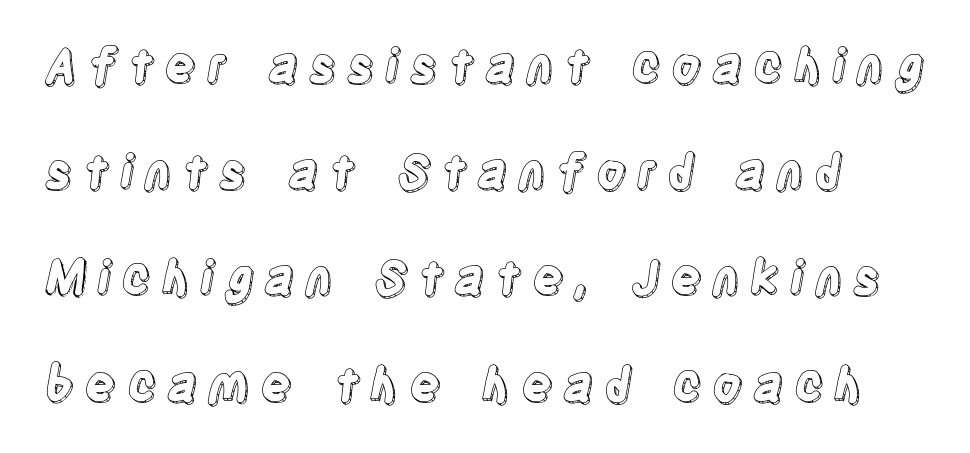
The image shows 47 px condensed type; set loose line spacing (2.26x), unusually wide letter spacing (+0.21 em), not underlined; a large x-height.
